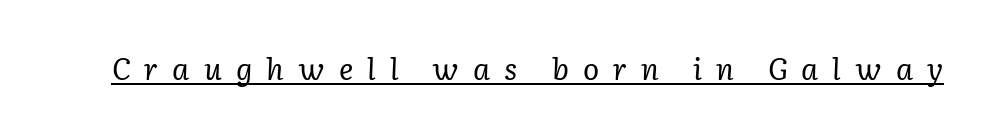
What kind of face is this? One with serifs. The rendering applies a slant to the glyphs. Compared with a typical body face, this is equally light or lighter still. What decoration does the sample have? An underline. Loose tracking; the words dissolve into strings of separated letters.
